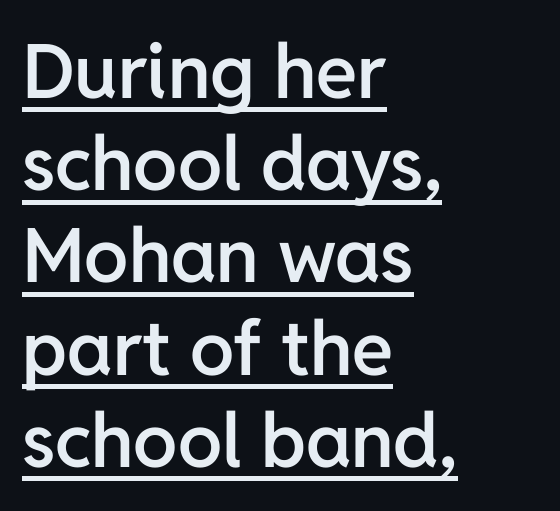
Q: Is the text bold? A: Semi-bold.
Q: Is the text italic (slanted)? A: No, it is upright.
Q: Is the typeface a serif or a sans-serif typeface? A: Sans-serif.
Q: Is the text underlined? A: Yes.
Q: How is the paragraph aligned? A: Left-aligned.
Q: Is the spacing between letters normal or unusually wide? A: Normal.
Q: Width (condensed, normal, or wide)? A: Normal.
Q: Stroke contrast? A: Low.
Q: x-height? A: Medium.
Q: Monospaced? A: No.
